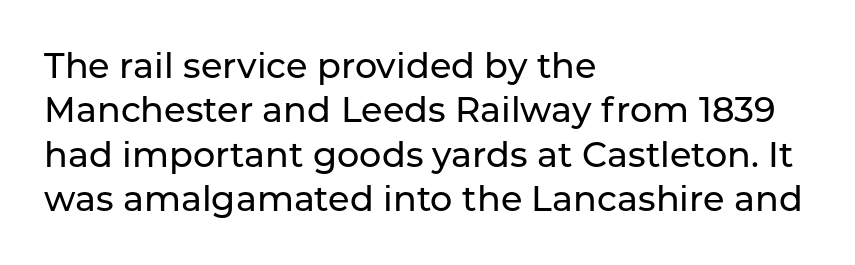
Q: Is the text italic (slanted)? A: No, it is upright.
Q: Is the typeface a serif or a sans-serif typeface? A: Sans-serif.
Q: Is the text underlined? A: No.
Q: How is the paragraph aligned? A: Left-aligned.
Q: Is the spacing between letters normal or unusually wide? A: Normal.
Q: Is the spacing between lines tight, normal or loose? A: Normal.
Q: Width (condensed, normal, or wide)? A: Normal.
Q: Stroke contrast? A: Low.
Q: x-height? A: Medium.
Q: Monospaced? A: No.
